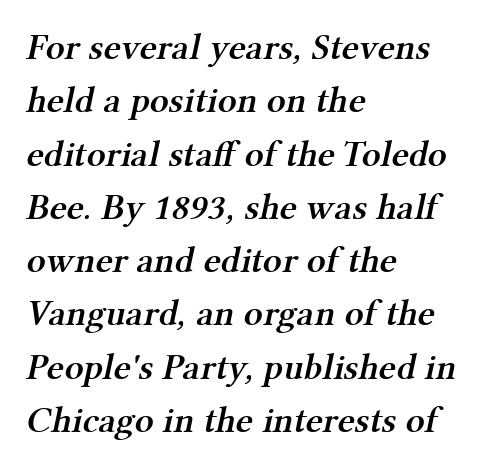
{"serif": "yes", "bold": "semi", "weight": "semibold", "width": "normal", "stroke_contrast": "medium", "x_height": "medium", "monospaced": "no", "underline": "no", "align": "left", "line_spacing": "normal", "line_spacing_ratio": 1.44, "letter_spacing": "normal", "letter_spacing_em": 0.0, "glyph_px": 37}
